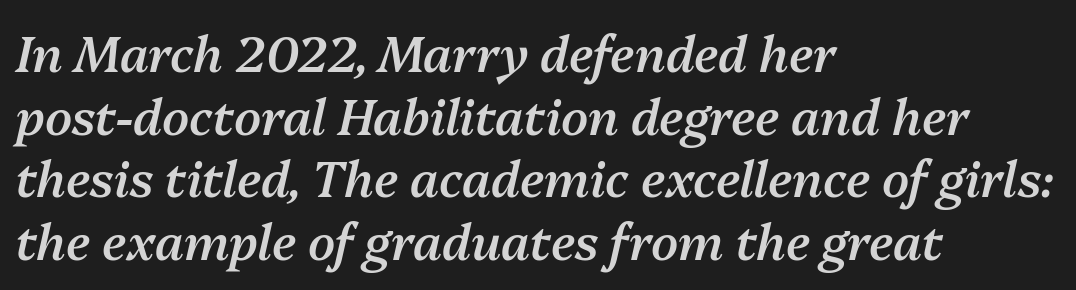
{"italic": "yes", "lean": "right", "slant_degrees": 13, "bold": "semi", "weight": "semibold", "width": "normal", "stroke_contrast": "medium", "x_height": "medium", "monospaced": "no", "underline": "no", "align": "left", "line_spacing": "normal", "line_spacing_ratio": 1.28, "letter_spacing": "normal", "letter_spacing_em": 0.0, "glyph_px": 49}
